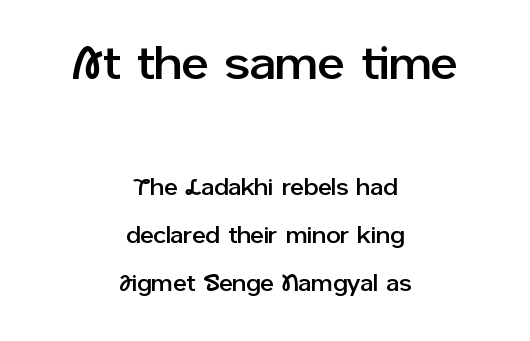
Q: Is the text italic (slanted)? A: No, it is upright.
Q: Is the typeface a serif or a sans-serif typeface? A: Sans-serif.
Q: Is the text underlined? A: No.
Q: How is the paragraph aligned? A: Centered.
Q: Is the spacing between letters normal or unusually wide? A: Normal.
Q: Is the spacing between lines tight, normal or loose? A: Loose.
Q: Which block of text is set in a larger size, the first (top) or the second (bottom)? A: The first (top) one.
Q: Width (condensed, normal, or wide)? A: Normal.
Q: Stroke contrast? A: Low.
Q: x-height? A: Medium.
Q: Monospaced? A: No.
